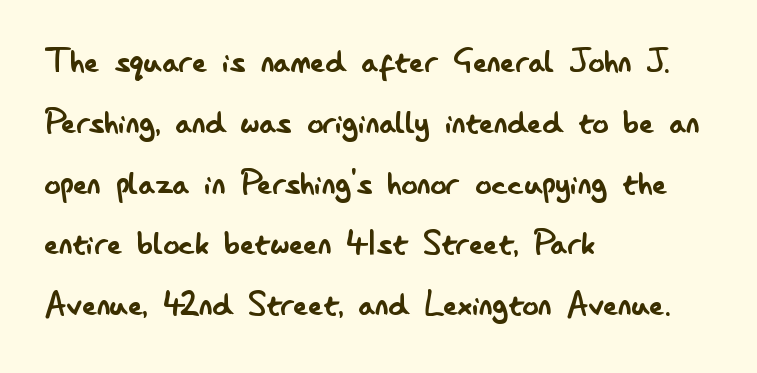
Q: Is the text bold? A: No.
Q: Is the text italic (slanted)? A: No, it is upright.
Q: Is the typeface a serif or a sans-serif typeface? A: Sans-serif.
Q: Is the text underlined? A: No.
Q: How is the paragraph aligned? A: Left-aligned.
Q: Is the spacing between letters normal or unusually wide? A: Normal.
Q: Is the spacing between lines tight, normal or loose? A: Normal.
Q: Width (condensed, normal, or wide)? A: Condensed.
Q: Stroke contrast? A: Low.
Q: x-height? A: Small.
Q: Monospaced? A: No.
